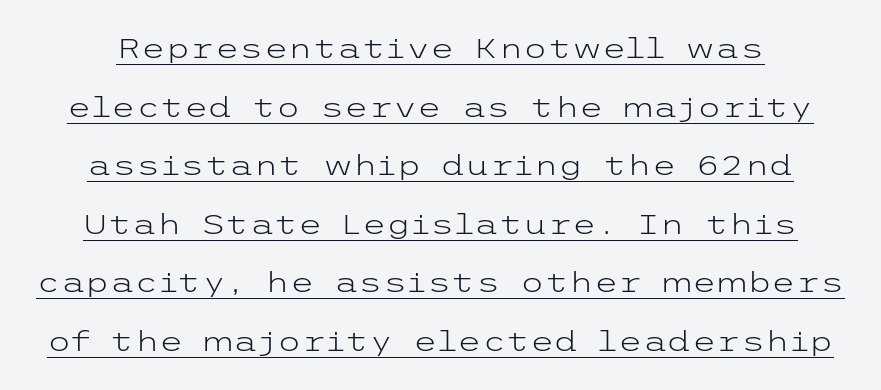
{"serif": "no", "italic": "no", "bold": "no", "weight": "light", "width": "wide", "stroke_contrast": "low", "x_height": "medium", "underline": "yes", "line_spacing": "loose", "line_spacing_ratio": 2.09, "letter_spacing": "normal", "letter_spacing_em": 0.0, "glyph_px": 28}
